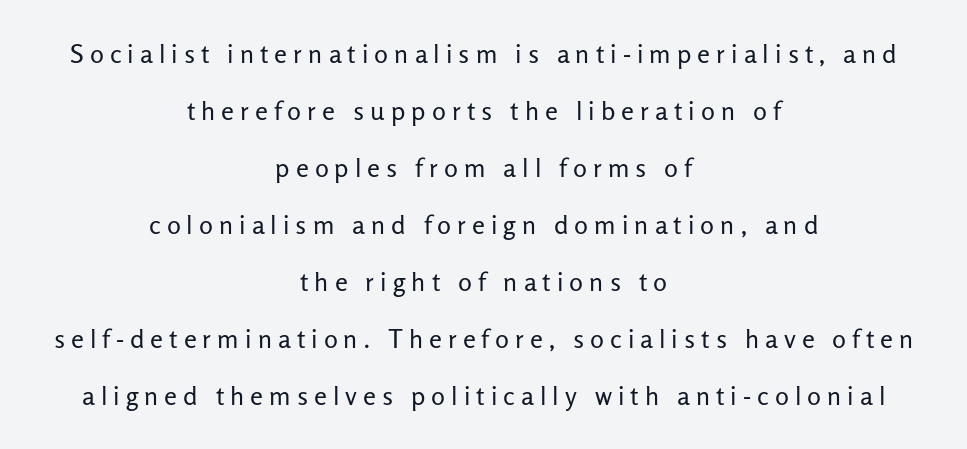
{"italic": "no", "bold": "no", "underline": "no", "align": "center", "line_spacing": "loose", "line_spacing_ratio": 2.19, "letter_spacing": "wide", "letter_spacing_em": 0.23, "glyph_px": 26}
